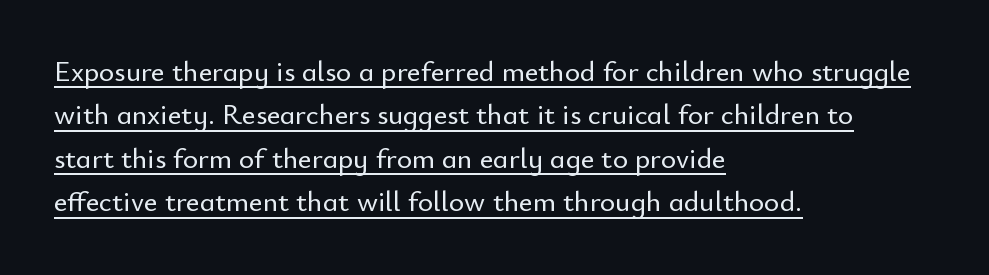
The image shows 29 px sans-serif type, upright; set left-aligned, normal line spacing (1.5x), normal letter spacing, underlined; low stroke contrast and a small x-height.
